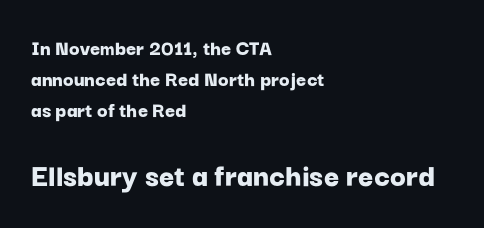
Q: Is the text bold? A: Yes.
Q: Is the text italic (slanted)? A: No, it is upright.
Q: Is the typeface a serif or a sans-serif typeface? A: Sans-serif.
Q: Is the text underlined? A: No.
Q: How is the paragraph aligned? A: Left-aligned.
Q: Is the spacing between letters normal or unusually wide? A: Normal.
Q: Is the spacing between lines tight, normal or loose? A: Normal.
Q: Which block of text is set in a larger size, the first (top) or the second (bottom)? A: The second (bottom) one.
Q: Width (condensed, normal, or wide)? A: Normal.
Q: Stroke contrast? A: Low.
Q: x-height? A: Medium.
Q: Monospaced? A: No.
